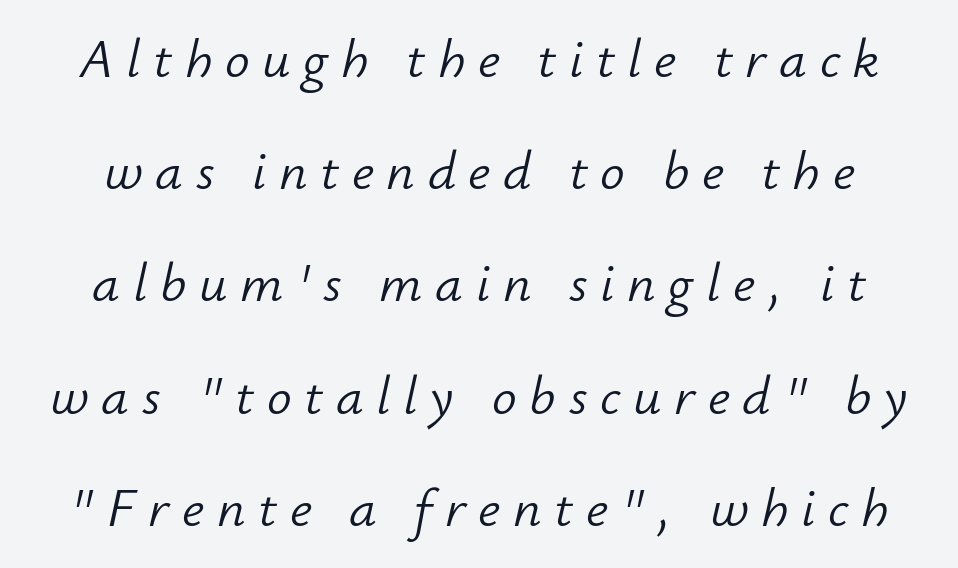
{"italic": "yes", "lean": "right", "slant_degrees": 12, "bold": "no", "weight": "light", "width": "normal", "stroke_contrast": "low", "x_height": "small", "monospaced": "no", "underline": "no", "line_spacing": "loose", "line_spacing_ratio": 2.04, "letter_spacing": "wide", "letter_spacing_em": 0.23, "glyph_px": 55}
